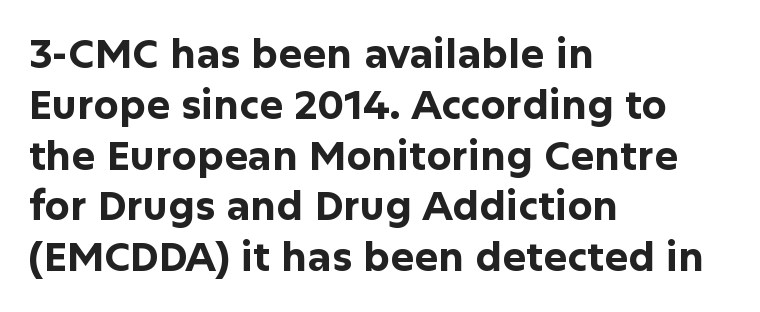
Honestly, the letter spacing is just normal — you wouldn't notice it. Unmarked baselines from the first word to the last. Horizontal bands of white between lines are of average thickness. The face used here has the dense, thick strokes of a bold. The specimen reads as upright at a glance.
